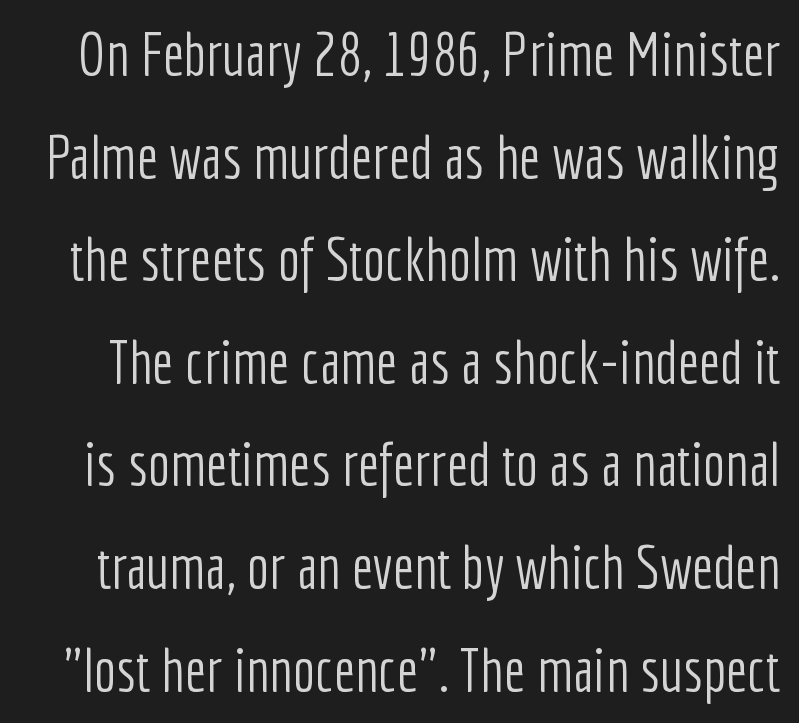
Q: Is the text bold? A: No.
Q: Is the text italic (slanted)? A: No, it is upright.
Q: Is the typeface a serif or a sans-serif typeface? A: Sans-serif.
Q: Is the text underlined? A: No.
Q: Is the spacing between letters normal or unusually wide? A: Normal.
Q: Width (condensed, normal, or wide)? A: Condensed.
Q: Stroke contrast? A: Low.
Q: x-height? A: Medium.
Q: Monospaced? A: No.
